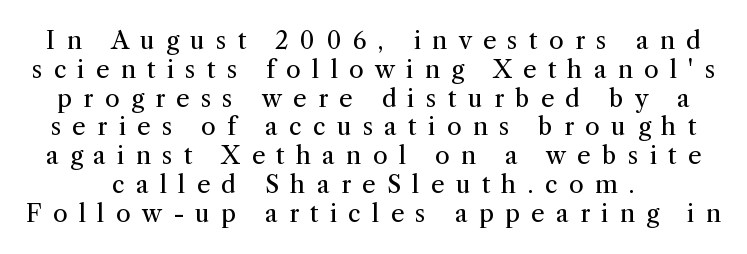
The image shows 24 px text type, upright; set line spacing 1.2x, unusually wide letter spacing (+0.47 em), not underlined.
